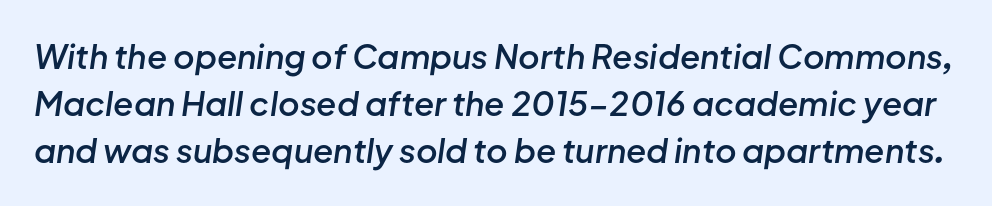
{"italic": "yes", "lean": "right", "slant_degrees": 8, "bold": "semi", "weight": "semibold", "width": "normal", "stroke_contrast": "low", "x_height": "medium", "monospaced": "no", "underline": "no", "line_spacing": "normal", "line_spacing_ratio": 1.43, "letter_spacing": "normal", "letter_spacing_em": 0.0, "glyph_px": 33}
